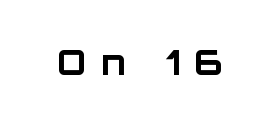
The image shows 35 px bold sans-serif type, upright; set unusually wide letter spacing (+0.42 em), not underlined; low stroke contrast and a large x-height.
